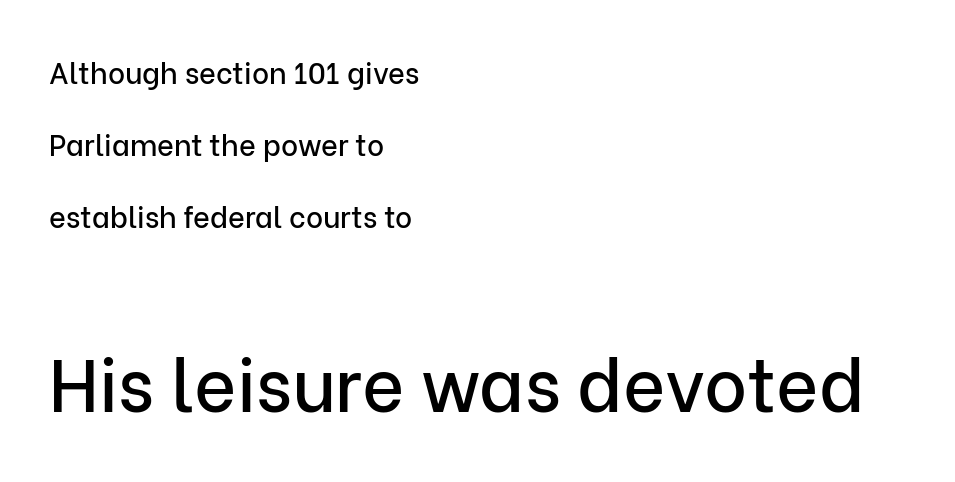
{"serif": "no", "italic": "no", "width": "normal", "stroke_contrast": "low", "x_height": "medium", "monospaced": "no", "underline": "no", "align": "left", "line_spacing": "loose", "line_spacing_ratio": 2.49, "letter_spacing": "normal", "letter_spacing_em": 0.0, "larger_block": "second", "size_ratio": 2.52, "glyph_px": 73}
